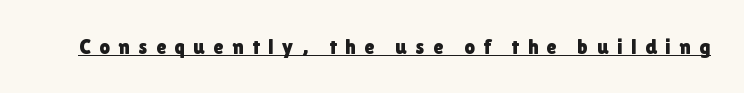
{"italic": "no", "underline": "yes", "letter_spacing": "wide", "letter_spacing_em": 0.4, "glyph_px": 21}
